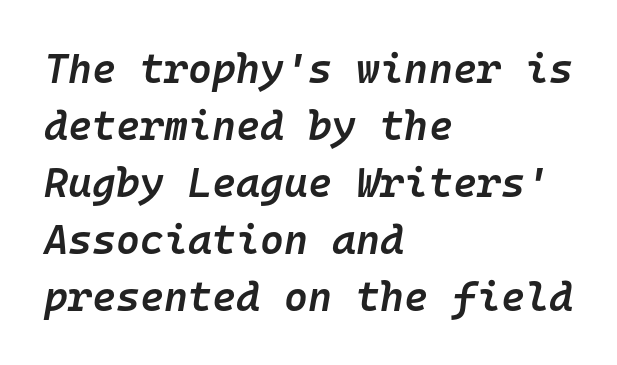
Q: Is the text bold? A: Semi-bold.
Q: Is the text italic (slanted)? A: Yes, it leans right by about 10 degrees.
Q: Is the text underlined? A: No.
Q: How is the paragraph aligned? A: Left-aligned.
Q: Is the spacing between letters normal or unusually wide? A: Normal.
Q: Is the spacing between lines tight, normal or loose? A: Normal.
Q: Width (condensed, normal, or wide)? A: Normal.
Q: Stroke contrast? A: Low.
Q: x-height? A: Medium.
Q: Monospaced? A: Yes.
